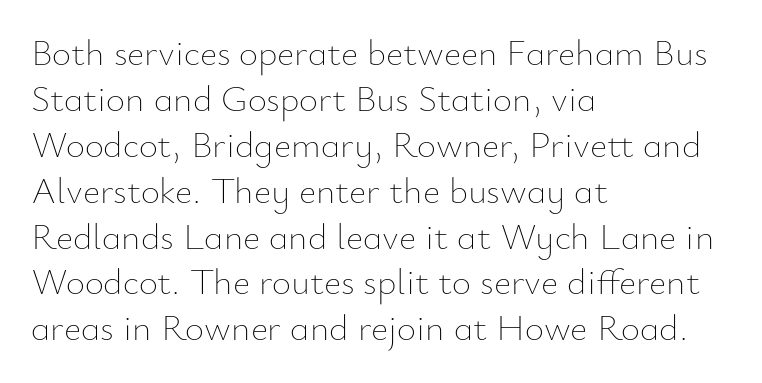
The image shows 37 px thin type, upright; set left-aligned, line spacing 1.24x, normal letter spacing, not underlined; low stroke contrast and a small x-height.
